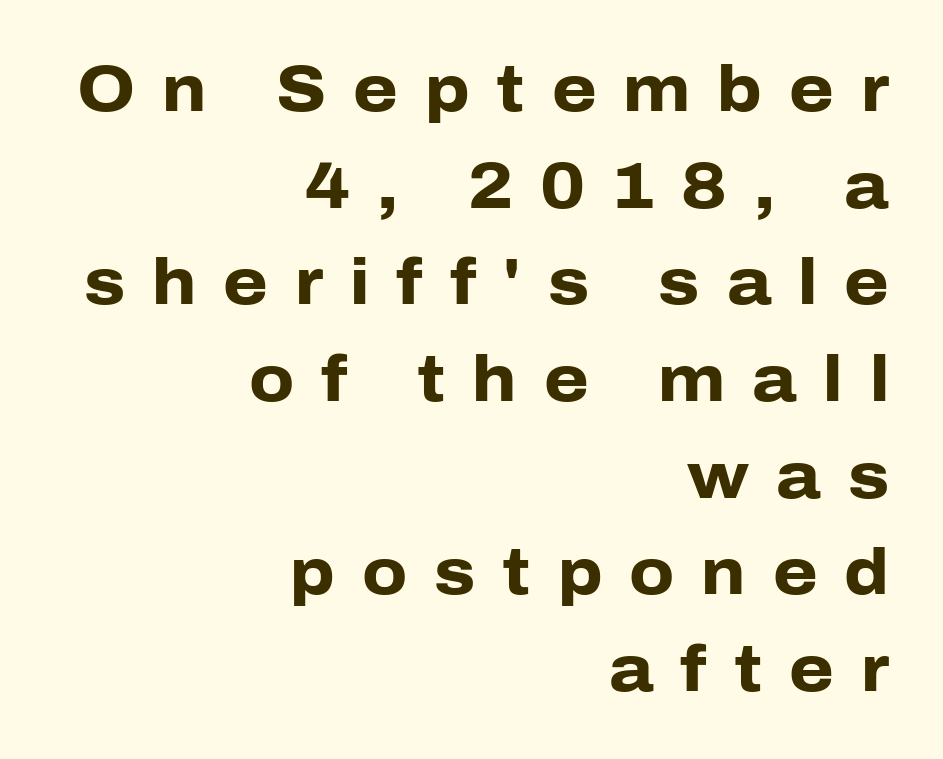
Q: Is the text bold? A: Yes.
Q: Is the text italic (slanted)? A: No, it is upright.
Q: Is the typeface a serif or a sans-serif typeface? A: Sans-serif.
Q: Is the text underlined? A: No.
Q: How is the paragraph aligned? A: Right-aligned.
Q: Is the spacing between letters normal or unusually wide? A: Unusually wide.
Q: Is the spacing between lines tight, normal or loose? A: Normal.
Q: Width (condensed, normal, or wide)? A: Normal.
Q: Stroke contrast? A: Low.
Q: x-height? A: Medium.
Q: Monospaced? A: No.
